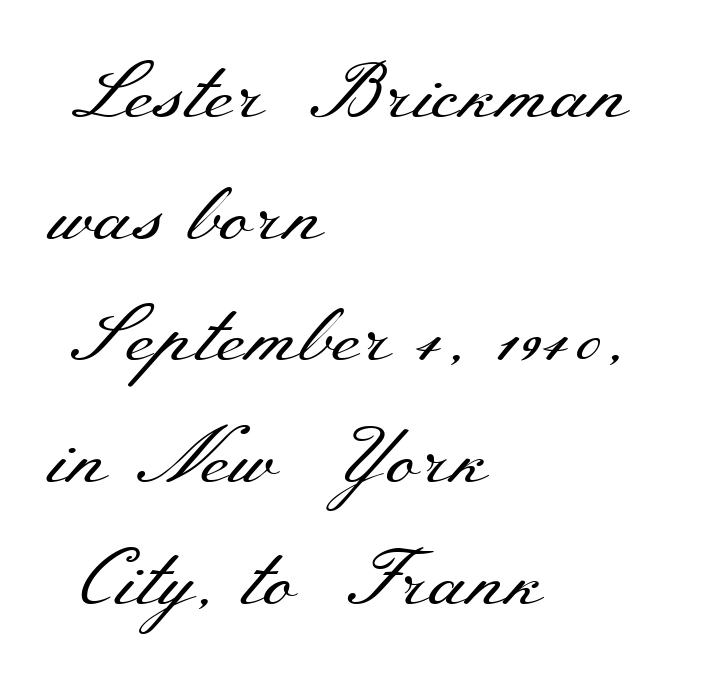
{"serif": "yes", "bold": "no", "weight": "regular", "width": "wide", "stroke_contrast": "medium", "x_height": "small", "monospaced": "no", "underline": "no", "align": "left", "line_spacing": "normal", "line_spacing_ratio": 1.56, "letter_spacing": "normal", "letter_spacing_em": 0.0, "glyph_px": 78}
